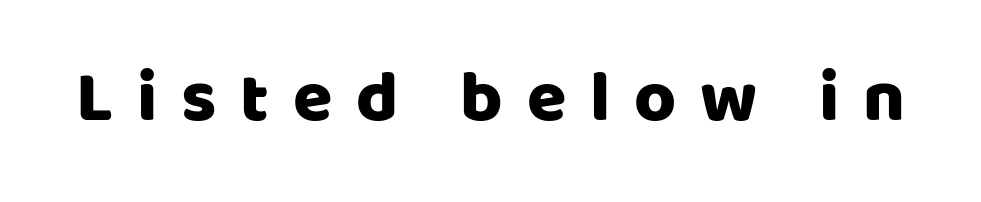
The image shows 72 px sans-serif type, upright; set unusually wide letter spacing (+0.33 em), not underlined; low stroke contrast and a large x-height.
